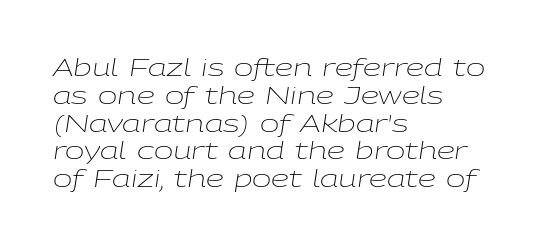
Q: Is the text bold? A: No.
Q: Is the text italic (slanted)? A: Yes, it leans right by about 9 degrees.
Q: Is the text underlined? A: No.
Q: How is the paragraph aligned? A: Left-aligned.
Q: Is the spacing between letters normal or unusually wide? A: Normal.
